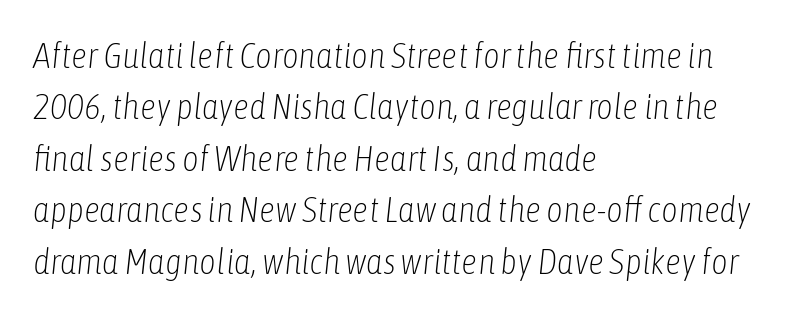
Q: Is the text bold? A: No.
Q: Is the text italic (slanted)? A: Yes, it leans right by about 6 degrees.
Q: Is the text underlined? A: No.
Q: How is the paragraph aligned? A: Left-aligned.
Q: Is the spacing between letters normal or unusually wide? A: Normal.
Q: Is the spacing between lines tight, normal or loose? A: Normal.
Q: Width (condensed, normal, or wide)? A: Condensed.
Q: Stroke contrast? A: Low.
Q: x-height? A: Medium.
Q: Monospaced? A: No.
